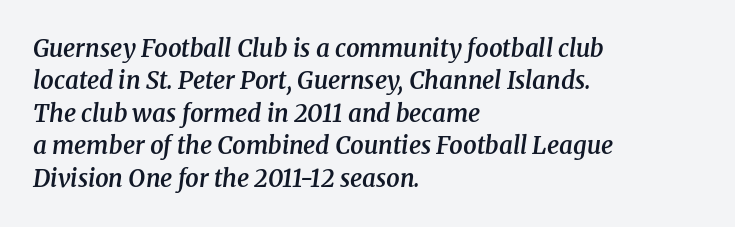
Reading down the block, your eye returns to a fixed left position each line. I'd describe the lettering as semibold — firm but not a full bold. The passage shown is not underscored anywhere. Whoever set this chose a conventional vertical rhythm.
